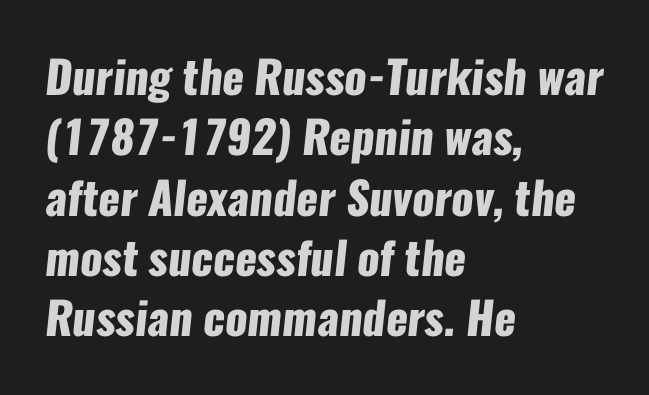
{"serif": "no", "bold": "yes", "weight": "heavy", "width": "condensed", "stroke_contrast": "low", "x_height": "medium", "monospaced": "no", "underline": "no", "align": "left", "line_spacing": "normal", "line_spacing_ratio": 1.34, "letter_spacing": "normal", "letter_spacing_em": 0.0, "glyph_px": 45}
